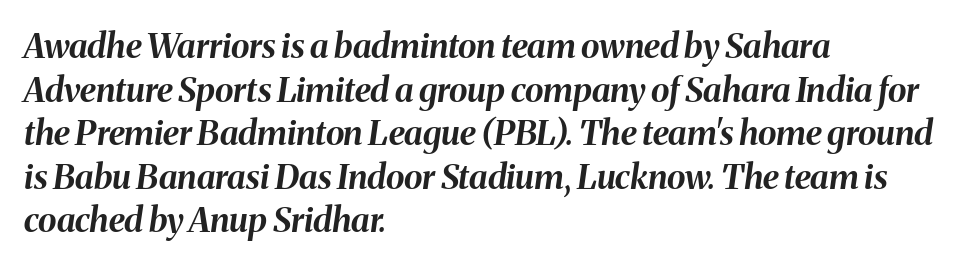
The leading is moderate, giving the passage an even texture. Looks like regular typesetting: each glyph gets only the width it needs. Does extra space separate the letters? No, they use regular spacing. Thick stems and heavy bowls — unmistakably bold.
